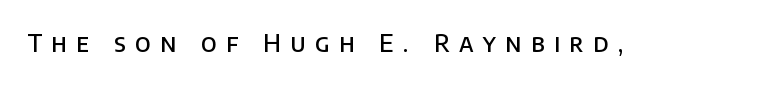
The image shows 24 px text type, upright; set unusually wide letter spacing (+0.39 em), not underlined.
